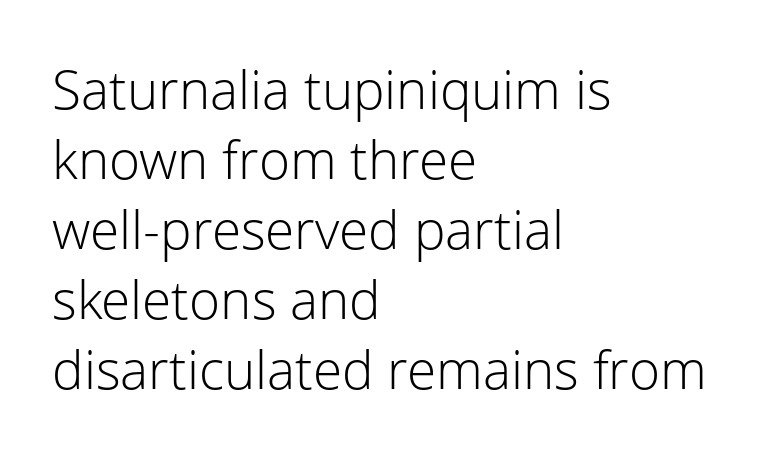
{"serif": "no", "italic": "no", "bold": "no", "weight": "light", "width": "normal", "stroke_contrast": "low", "x_height": "medium", "monospaced": "no", "underline": "no", "align": "left", "line_spacing": "normal", "line_spacing_ratio": 1.32, "letter_spacing": "normal", "letter_spacing_em": 0.0, "glyph_px": 53}
